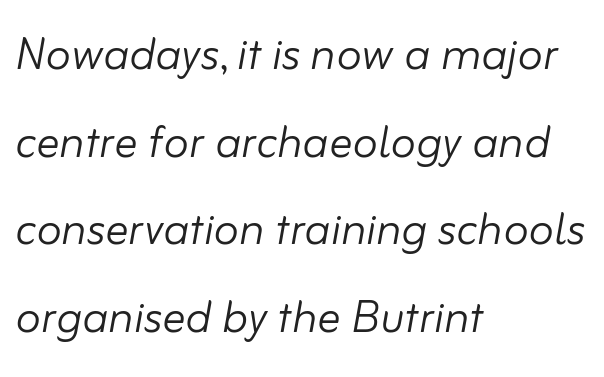
The block of text has a typical density, with ordinary space between rows. It's the slanting kind of type. Left-aligned paragraph, ragged on the right. Bold? No — there's no thickening of the strokes. A typesetter would call this proportional, since set widths differ per character. Standard letterfit; no display-style spreading of the glyphs.
